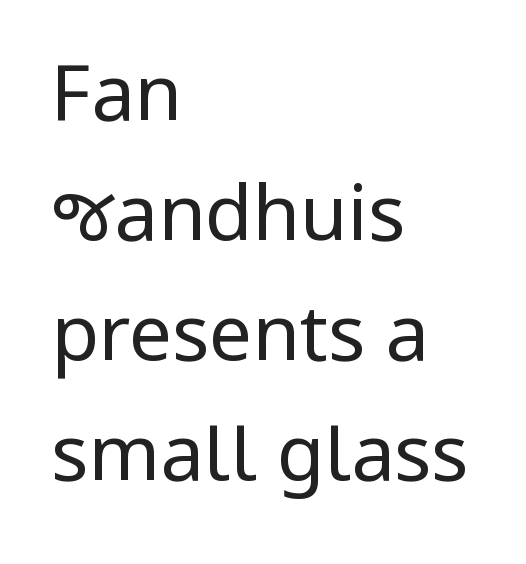
The face used here is proportionally spaced, like ordinary book or web type. The specimen omits any rule beneath the text block's lines. Tall strokes in this sample are plumb rather than angled. Normally led — the rows are evenly, conventionally spaced. Inter-character spacing is left at the font's built-in metrics. Unlike a traditional serif, this face leaves its strokes unadorned.
